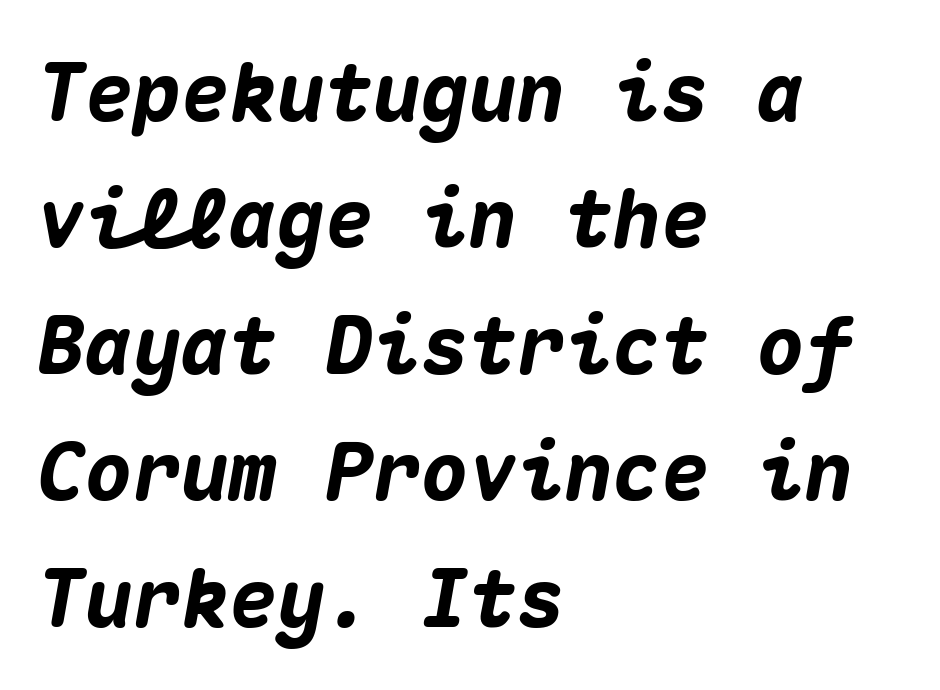
Every character sits at an angle, as italics do. Between one letter and the next there's only the usual sliver of space. Think of a typewriter: that constant character pitch is what you see here. The rows are spaced the way most documents space them.
